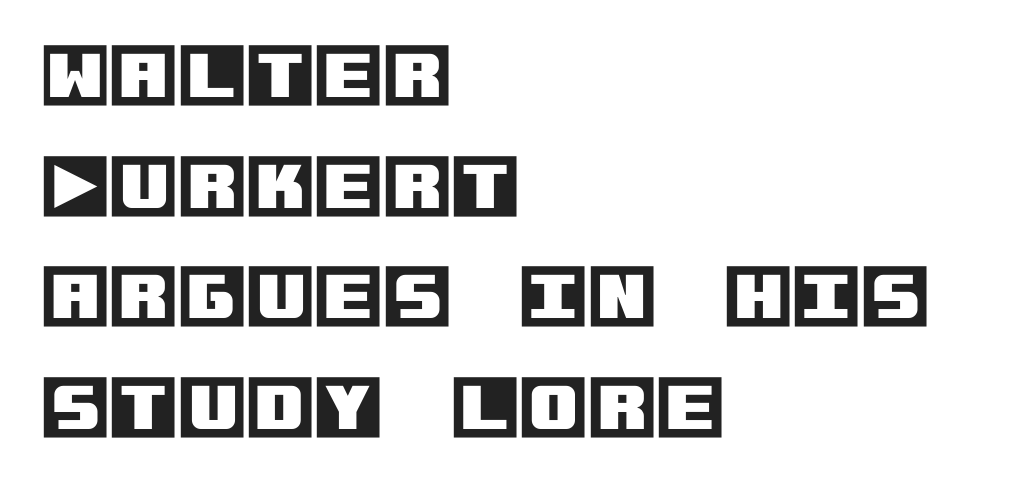
{"italic": "no", "width": "normal", "x_height": "large", "underline": "no", "align": "left", "line_spacing": "normal", "line_spacing_ratio": 1.58, "letter_spacing": "normal", "letter_spacing_em": 0.0, "glyph_px": 70}
